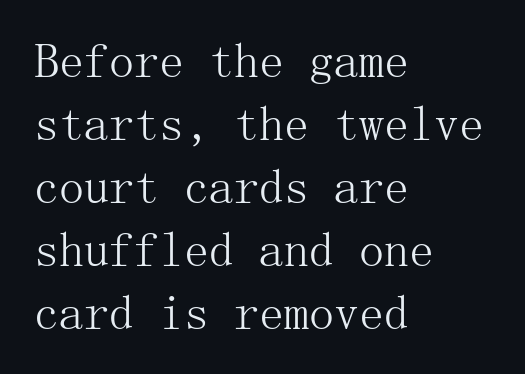
Baseline-to-baseline distance is the conventional proportion of letter height. The letters sit at their default tracking, neither squeezed nor spread. Bare-footed words on every line. Ink coverage per letter is moderate at most.
